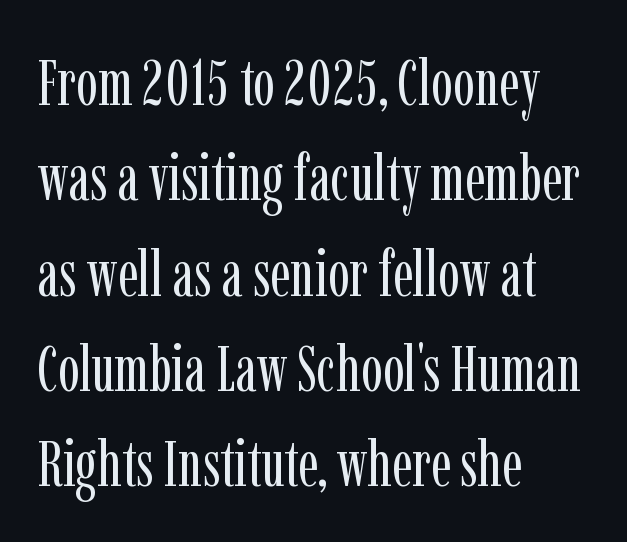
Q: Is the text bold? A: No.
Q: Is the text italic (slanted)? A: No, it is upright.
Q: Is the typeface a serif or a sans-serif typeface? A: Serif.
Q: Is the text underlined? A: No.
Q: How is the paragraph aligned? A: Left-aligned.
Q: Is the spacing between letters normal or unusually wide? A: Normal.
Q: Is the spacing between lines tight, normal or loose? A: Normal.
Q: Width (condensed, normal, or wide)? A: Condensed.
Q: Stroke contrast? A: Low.
Q: x-height? A: Medium.
Q: Monospaced? A: No.
